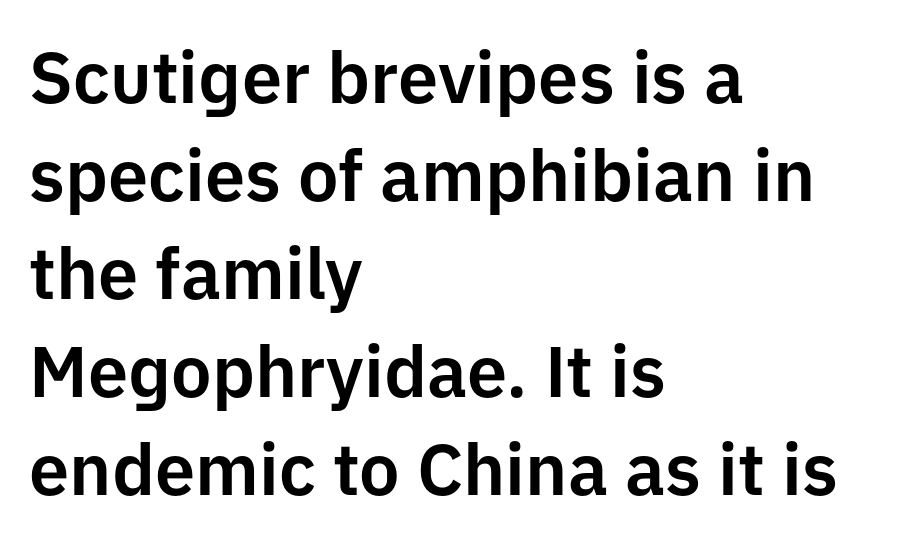
The designer went with a sans here, leaving each stem footless. Every stem runs plumb, perpendicular to the baseline. Here the designer chose a conventional face with non-uniform glyph widths. The paragraph has a hard left edge and a soft right edge. The baseline area is clear.
